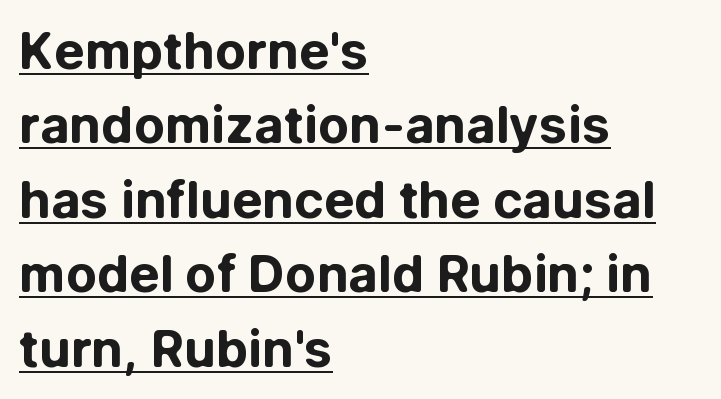
{"serif": "no", "italic": "no", "bold": "yes", "weight": "bold", "width": "normal", "stroke_contrast": "low", "x_height": "medium", "monospaced": "no", "underline": "yes", "align": "left", "line_spacing": "normal", "line_spacing_ratio": 1.46, "letter_spacing": "normal", "letter_spacing_em": 0.0, "glyph_px": 51}
